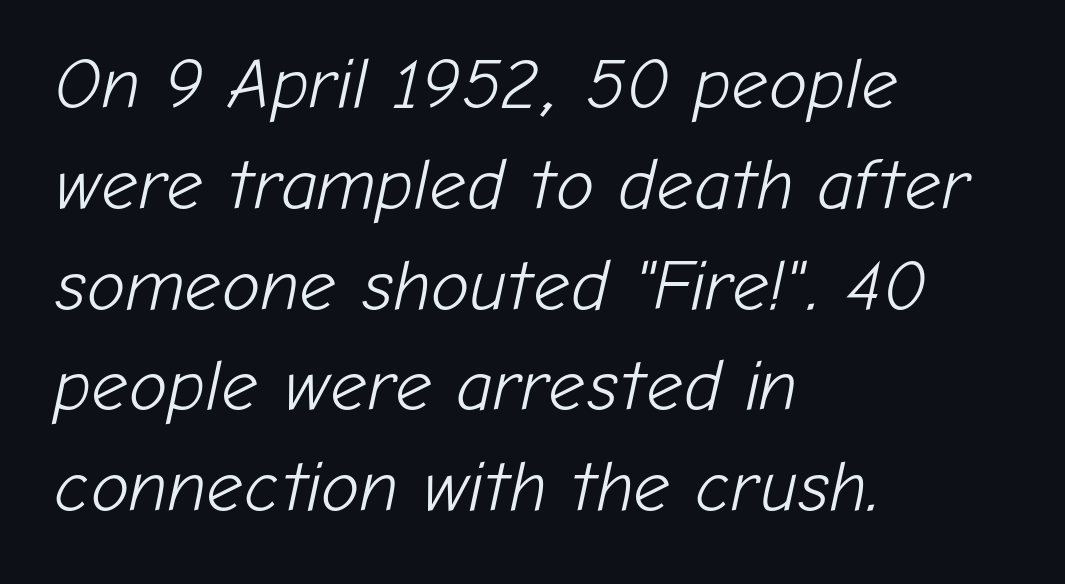
Q: Is the text bold? A: No.
Q: Is the text italic (slanted)? A: Yes, it leans right by about 12 degrees.
Q: Is the text underlined? A: No.
Q: How is the paragraph aligned? A: Left-aligned.
Q: Is the spacing between letters normal or unusually wide? A: Normal.
Q: Is the spacing between lines tight, normal or loose? A: Normal.
Q: Width (condensed, normal, or wide)? A: Normal.
Q: Stroke contrast? A: Low.
Q: x-height? A: Medium.
Q: Monospaced? A: No.
